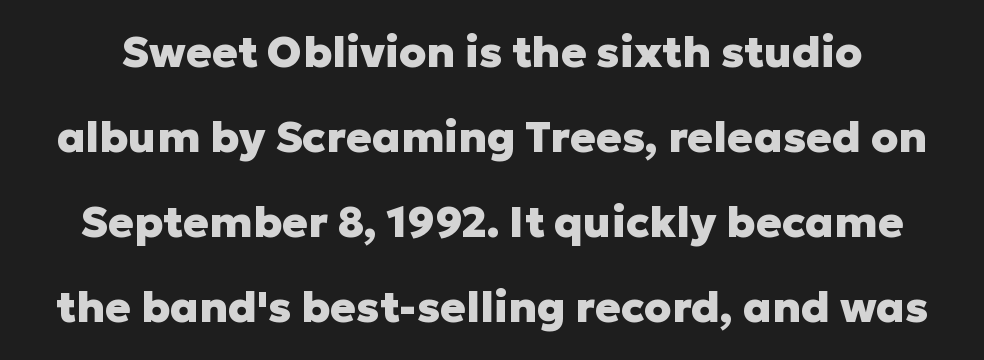
A bare baseline throughout the passage. These lines stand farther apart than default settings would place them. Upright lettering throughout. Typesetter's note: full bold, strokes at maximum text heaviness. Observe the absence of serifs on each vertical stroke in this sample. Here the designer chose a conventional face with non-uniform glyph widths.
